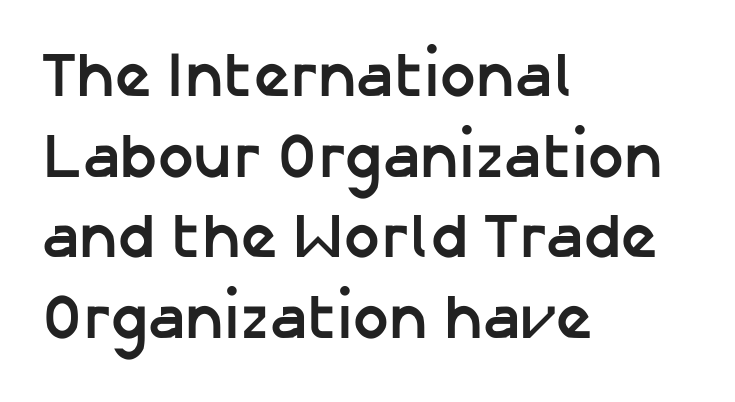
Emphasis by weight is at full strength: bold. These lines sit exactly where default settings would place them. Descender tails drop into unmarked territory. The letters stand straight up with perfectly vertical stems.
